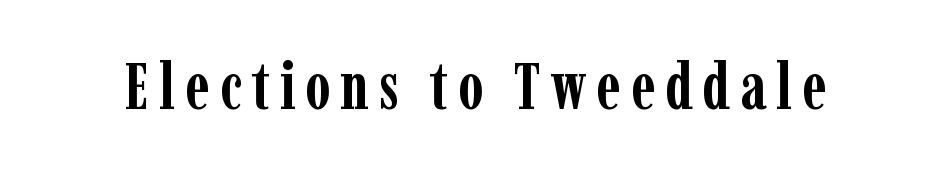
{"serif": "yes", "italic": "no", "bold": "yes", "weight": "semibold", "width": "condensed", "stroke_contrast": "low", "x_height": "medium", "monospaced": "no", "underline": "no", "glyph_px": 65}
